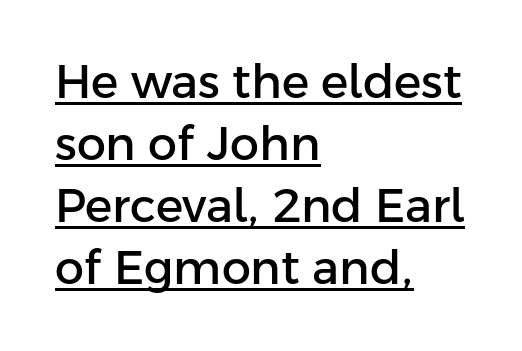
Q: Is the text italic (slanted)? A: No, it is upright.
Q: Is the typeface a serif or a sans-serif typeface? A: Sans-serif.
Q: Is the text underlined? A: Yes.
Q: How is the paragraph aligned? A: Left-aligned.
Q: Is the spacing between letters normal or unusually wide? A: Normal.
Q: Is the spacing between lines tight, normal or loose? A: Normal.
Q: Width (condensed, normal, or wide)? A: Normal.
Q: Stroke contrast? A: Low.
Q: x-height? A: Medium.
Q: Monospaced? A: No.
